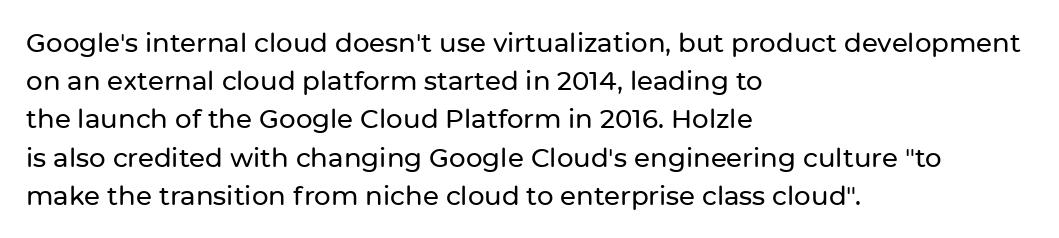
The image shows 26 px text type, upright; set left-aligned, normal line spacing (1.47x), normal letter spacing, not underlined.
